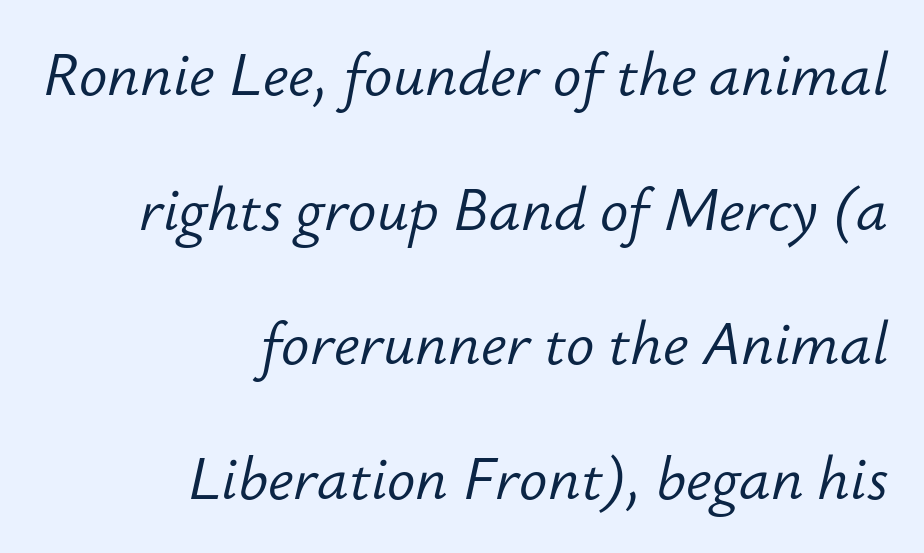
{"italic": "yes", "lean": "right", "slant_degrees": 12, "bold": "no", "weight": "light", "width": "normal", "stroke_contrast": "low", "x_height": "small", "monospaced": "no", "underline": "no", "align": "right", "line_spacing": "loose", "line_spacing_ratio": 2.28, "letter_spacing": "normal", "letter_spacing_em": 0.0, "glyph_px": 59}
